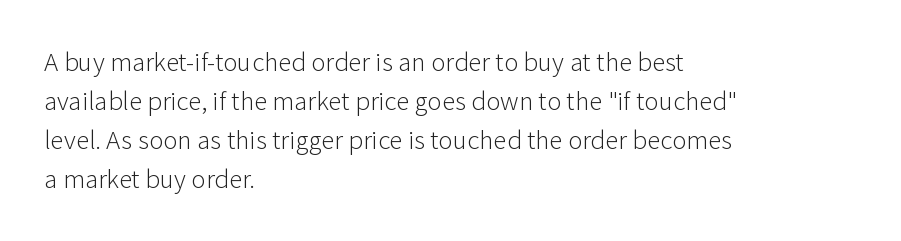
Q: Is the text bold? A: No.
Q: Is the text italic (slanted)? A: No, it is upright.
Q: Is the text underlined? A: No.
Q: How is the paragraph aligned? A: Left-aligned.
Q: Is the spacing between letters normal or unusually wide? A: Normal.
Q: Is the spacing between lines tight, normal or loose? A: Normal.
